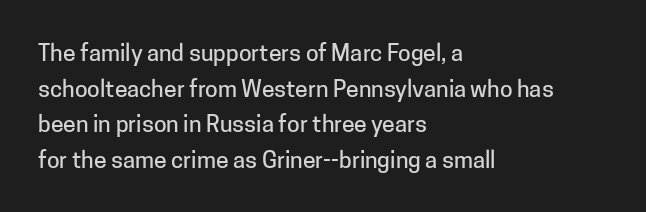
Every row of glyphs begins at an identical x-position on the left. The passage shown has conventional tracking throughout. A typesetter would mark this as roman, not italic. Letters rest on an invisible, unmarked baseline. In terms of leading, this rendering sits right in the middle.
